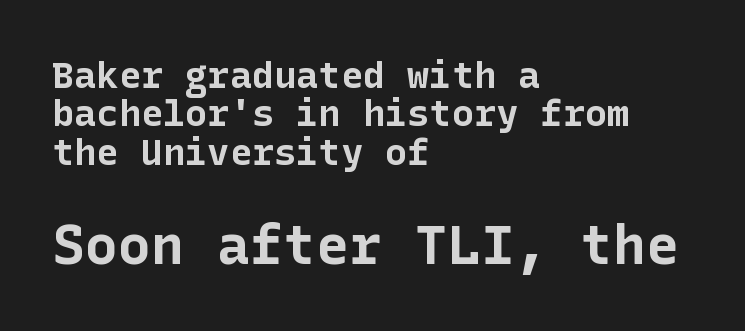
{"serif": "no", "italic": "no", "bold": "yes", "weight": "bold", "width": "normal", "stroke_contrast": "low", "x_height": "medium", "underline": "no", "align": "left", "line_spacing": "tight", "line_spacing_ratio": 1.04, "letter_spacing": "normal", "letter_spacing_em": 0.0, "larger_block": "second", "size_ratio": 1.49, "glyph_px": 55}
